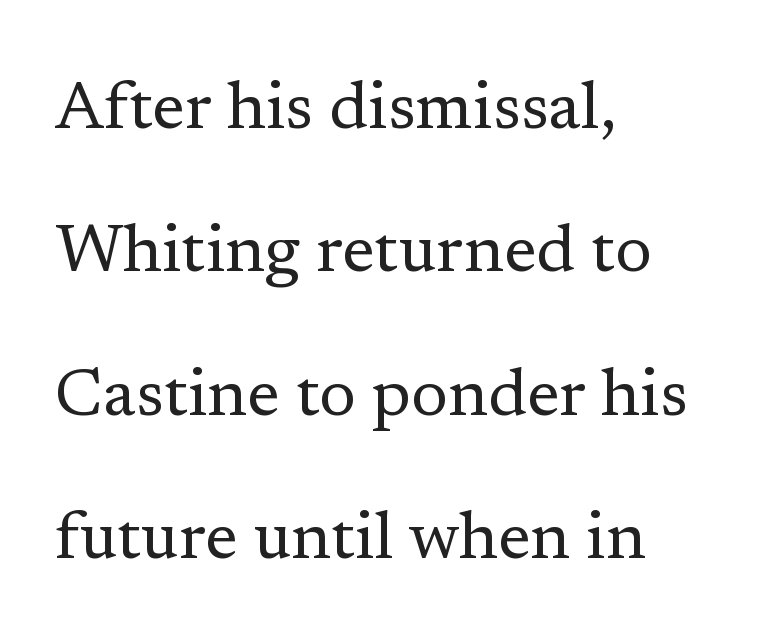
{"serif": "yes", "italic": "no", "bold": "no", "weight": "regular", "width": "normal", "stroke_contrast": "low", "x_height": "medium", "monospaced": "no", "underline": "no", "align": "left", "line_spacing": "loose", "line_spacing_ratio": 2.14, "letter_spacing": "normal", "letter_spacing_em": 0.0, "glyph_px": 67}
